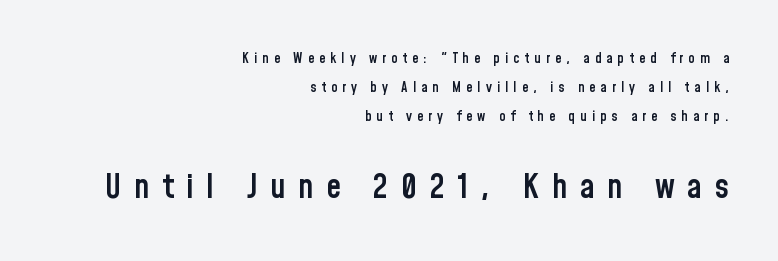
{"serif": "no", "italic": "no", "bold": "semi", "weight": "semibold", "width": "condensed", "stroke_contrast": "low", "x_height": "medium", "monospaced": "no", "underline": "no", "align": "right", "line_spacing": "loose", "line_spacing_ratio": 2.08, "letter_spacing": "wide", "letter_spacing_em": 0.36, "larger_block": "second", "size_ratio": 2.43, "glyph_px": 34}
